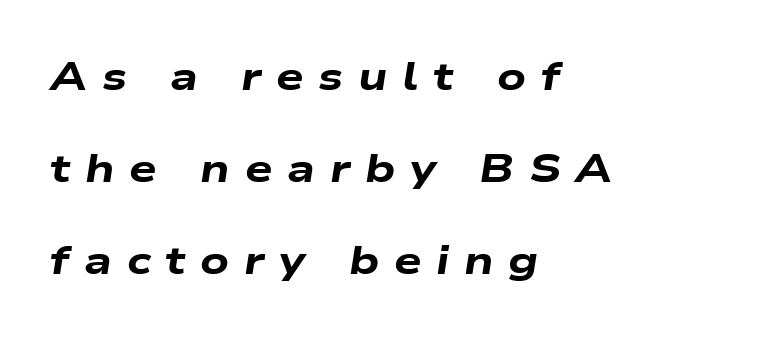
Q: Is the text bold? A: Yes.
Q: Is the text italic (slanted)? A: Yes, it leans right by about 9 degrees.
Q: Is the text underlined? A: No.
Q: How is the paragraph aligned? A: Left-aligned.
Q: Is the spacing between letters normal or unusually wide? A: Unusually wide.
Q: Is the spacing between lines tight, normal or loose? A: Loose.
Q: Width (condensed, normal, or wide)? A: Wide.
Q: Stroke contrast? A: Low.
Q: x-height? A: Medium.
Q: Monospaced? A: No.
